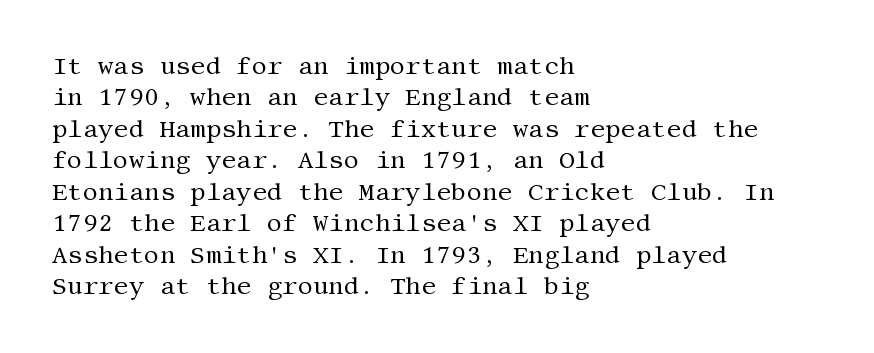
{"italic": "no", "bold": "no", "underline": "no", "align": "left", "line_spacing": "normal", "line_spacing_ratio": 1.31, "letter_spacing": "normal", "letter_spacing_em": 0.0, "glyph_px": 24}
